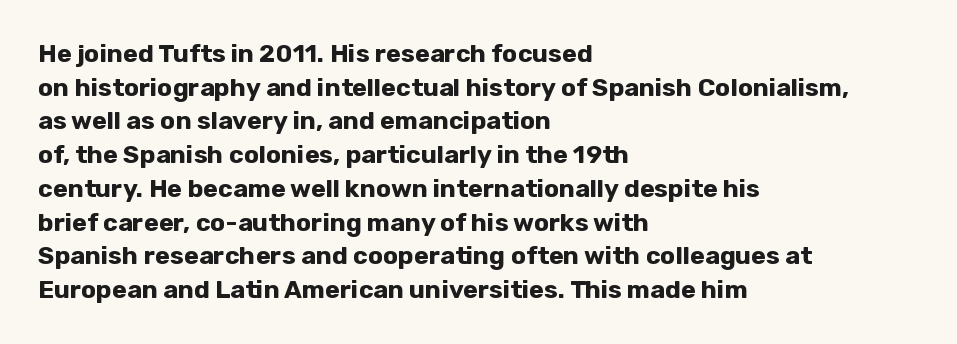
Students, note that the glyphs here touch the page at normal intervals. Chunky letters — that's bold for sure. Descenders are the only things crossing below the line. Notice how the passage keeps a crisp vertical edge on the left only.
